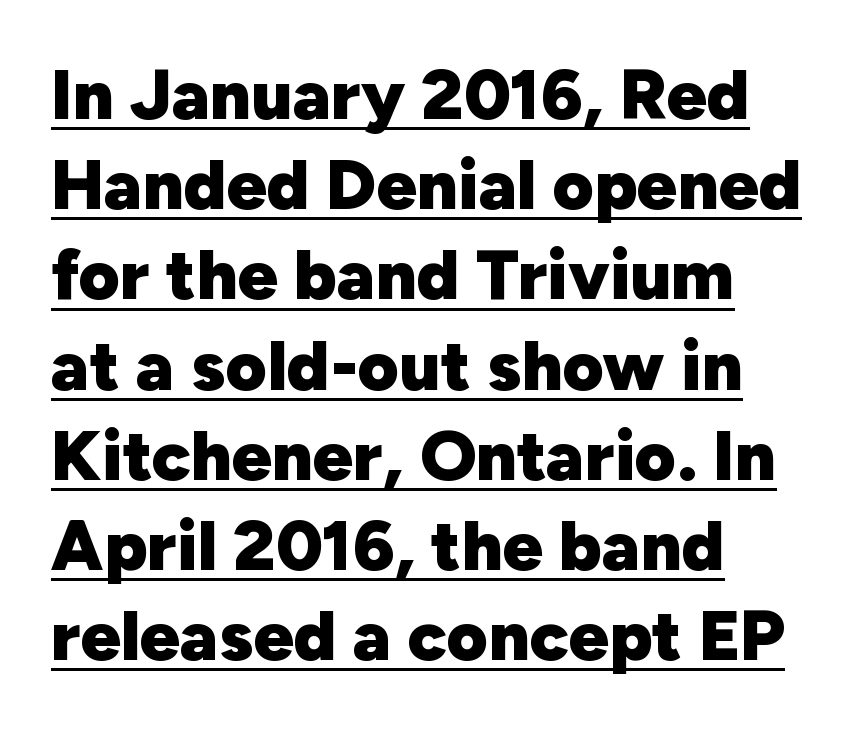
Q: Is the text bold? A: Yes.
Q: Is the text italic (slanted)? A: No, it is upright.
Q: Is the typeface a serif or a sans-serif typeface? A: Sans-serif.
Q: Is the text underlined? A: Yes.
Q: How is the paragraph aligned? A: Left-aligned.
Q: Is the spacing between letters normal or unusually wide? A: Normal.
Q: Is the spacing between lines tight, normal or loose? A: Normal.
Q: Width (condensed, normal, or wide)? A: Normal.
Q: Stroke contrast? A: Low.
Q: x-height? A: Medium.
Q: Monospaced? A: No.
